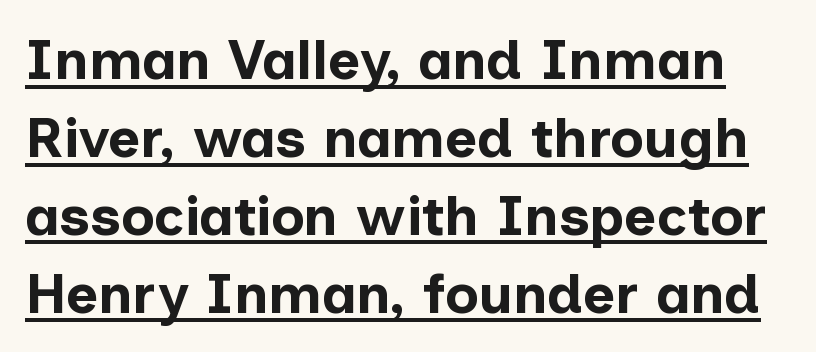
The image shows 56 px bold sans-serif type, upright; set normal line spacing (1.39x), normal letter spacing, underlined; low stroke contrast and a medium x-height.
